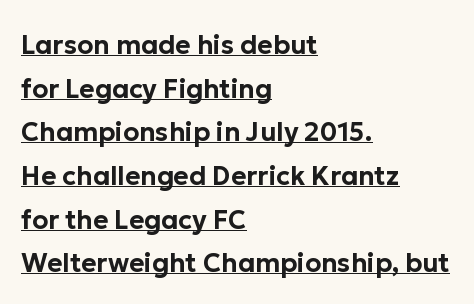
Q: Is the text italic (slanted)? A: No, it is upright.
Q: Is the text underlined? A: Yes.
Q: How is the paragraph aligned? A: Left-aligned.
Q: Is the spacing between letters normal or unusually wide? A: Normal.
Q: Is the spacing between lines tight, normal or loose? A: Normal.
